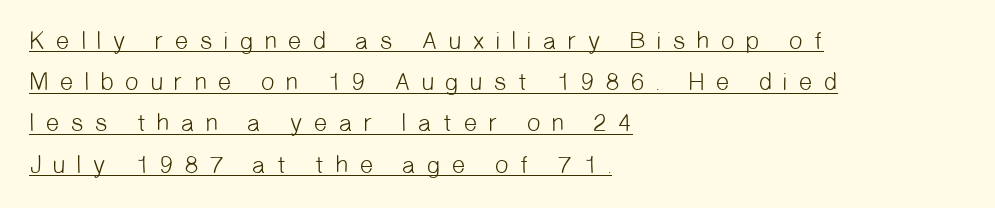
Underlined type. Honestly, the letter spacing is so wide it's the main thing you notice. The characters are drawn with everyday or finer stroke widths. The block of text has a typical density, with ordinary space between rows.
